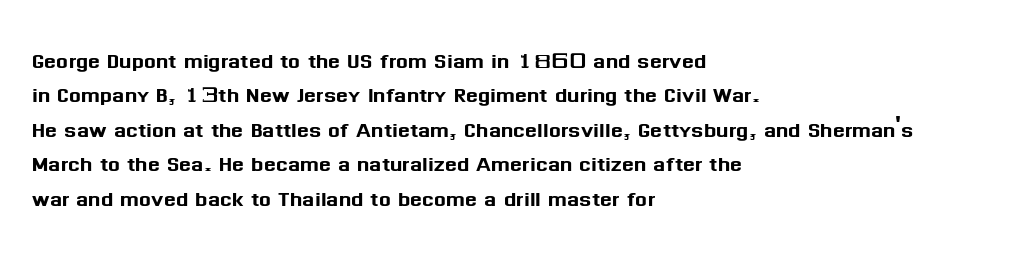
The image shows 28 px sans-serif type, upright; set left-aligned, line spacing 1.23x, normal letter spacing, not underlined; medium stroke contrast and a medium x-height.
